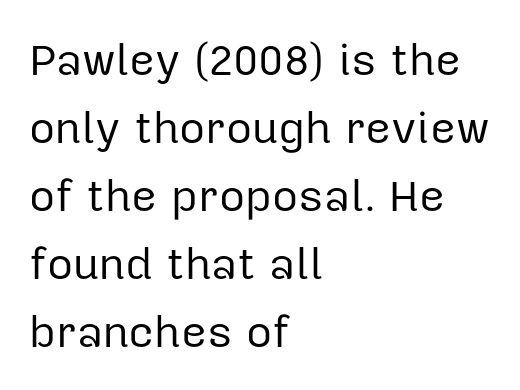
Q: Is the text bold? A: No.
Q: Is the text italic (slanted)? A: No, it is upright.
Q: Is the typeface a serif or a sans-serif typeface? A: Sans-serif.
Q: Is the text underlined? A: No.
Q: How is the paragraph aligned? A: Left-aligned.
Q: Is the spacing between letters normal or unusually wide? A: Normal.
Q: Is the spacing between lines tight, normal or loose? A: Normal.
Q: Width (condensed, normal, or wide)? A: Normal.
Q: Stroke contrast? A: Low.
Q: x-height? A: Medium.
Q: Monospaced? A: No.
